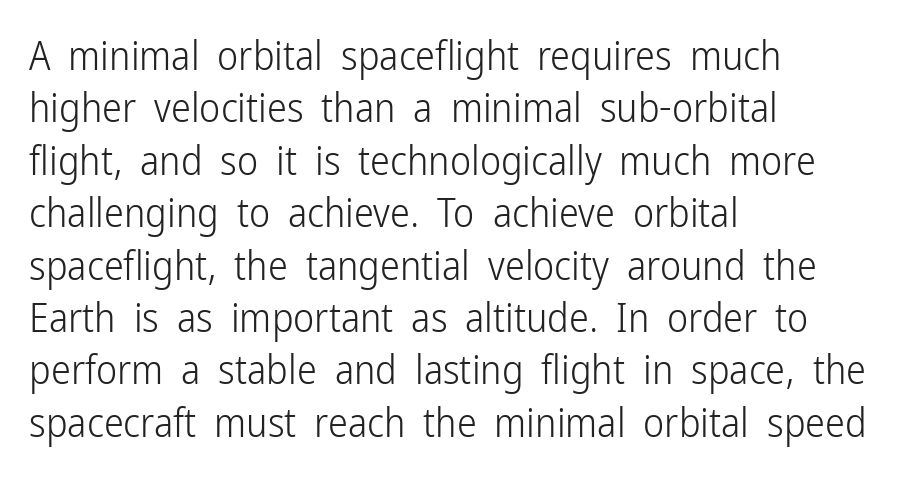
Q: Is the text bold? A: No.
Q: Is the text italic (slanted)? A: No, it is upright.
Q: Is the typeface a serif or a sans-serif typeface? A: Sans-serif.
Q: Is the text underlined? A: No.
Q: How is the paragraph aligned? A: Left-aligned.
Q: Is the spacing between letters normal or unusually wide? A: Normal.
Q: Is the spacing between lines tight, normal or loose? A: Normal.
Q: Width (condensed, normal, or wide)? A: Condensed.
Q: Stroke contrast? A: Low.
Q: x-height? A: Medium.
Q: Monospaced? A: No.
